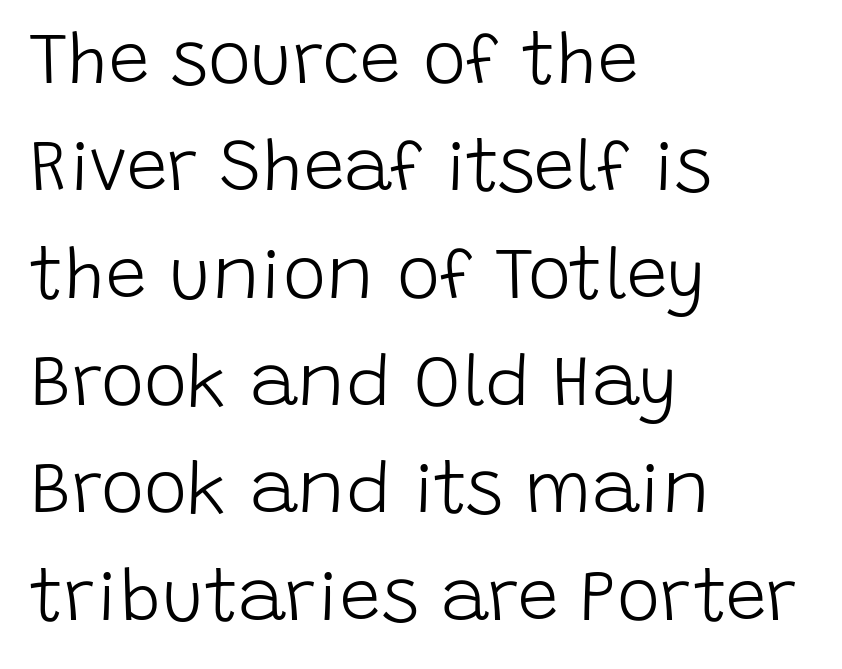
Ordinary non-slanted type is in use. Each stroke keeps to a modest, everyday thickness or less. Decoration check: the copy has no underline. Regarding leading, the lines here are spaced in the standard way. Is this a fixed-width face? No — the glyphs have proportional, varying widths.
